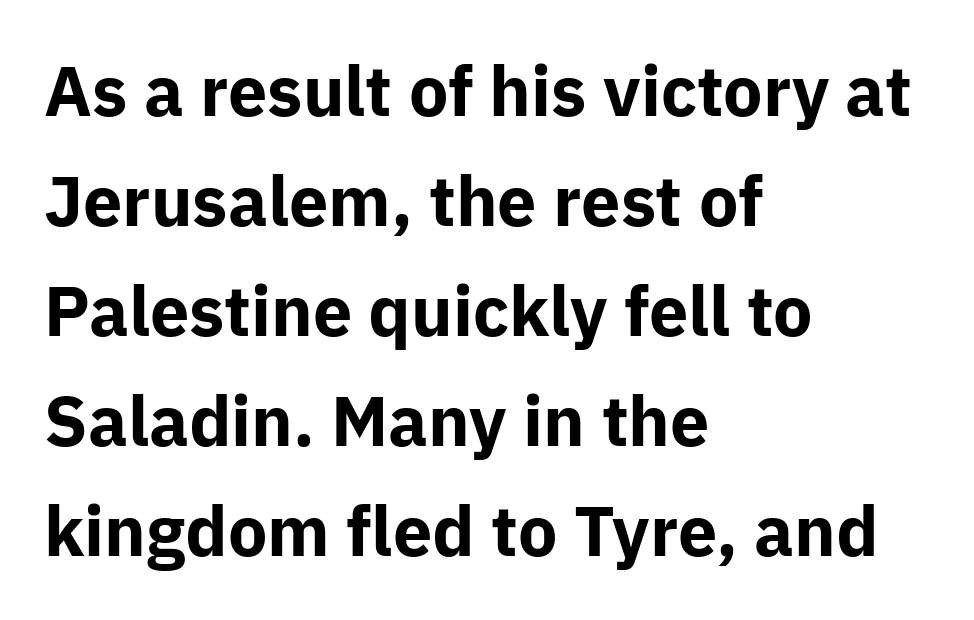
Short note: letters normally spaced. The letters carry no serifs — their stems end cleanly without finishing strokes. Does the lettering tilt? It doesn't — this is upright. Looks like regular typesetting: each glyph gets only the width it needs. The rendering uses a moderate line-height, typical for paragraphs. Typesetter's note: full bold, strokes at maximum text heaviness.
